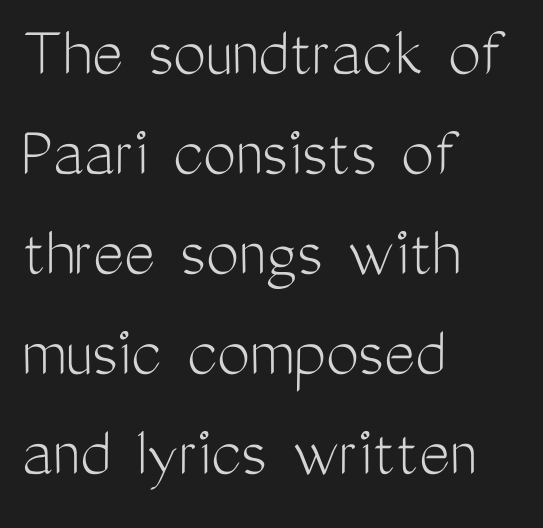
The image shows 74 px light, condensed sans-serif type, upright; set left-aligned, normal line spacing (1.35x), normal letter spacing, not underlined; medium stroke contrast and a medium x-height.
